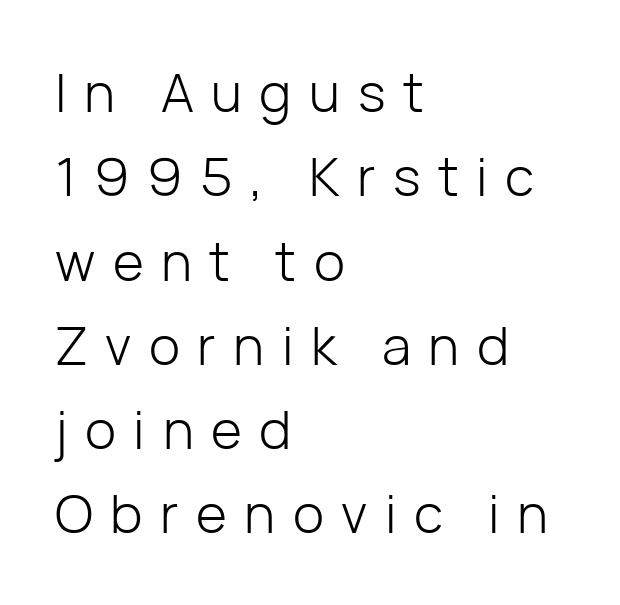
{"serif": "no", "italic": "no", "bold": "no", "weight": "light", "width": "normal", "stroke_contrast": "low", "x_height": "medium", "monospaced": "no", "underline": "no", "align": "left", "line_spacing": "normal", "line_spacing_ratio": 1.59, "letter_spacing": "wide", "letter_spacing_em": 0.33, "glyph_px": 53}
